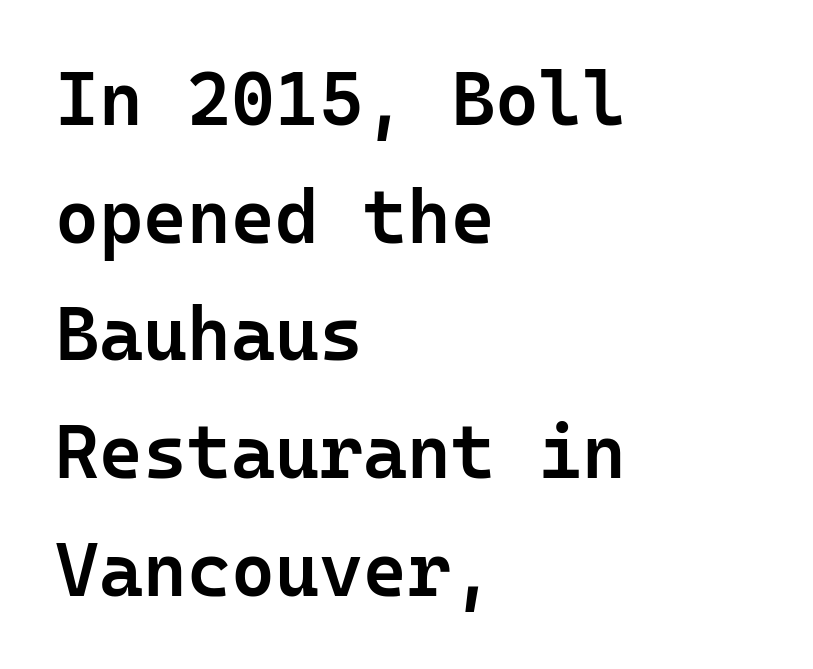
The image shows 75 px semibold sans-serif type, upright, monospaced; set left-aligned, normal line spacing (1.57x), normal letter spacing, not underlined; low stroke contrast and a medium x-height.
